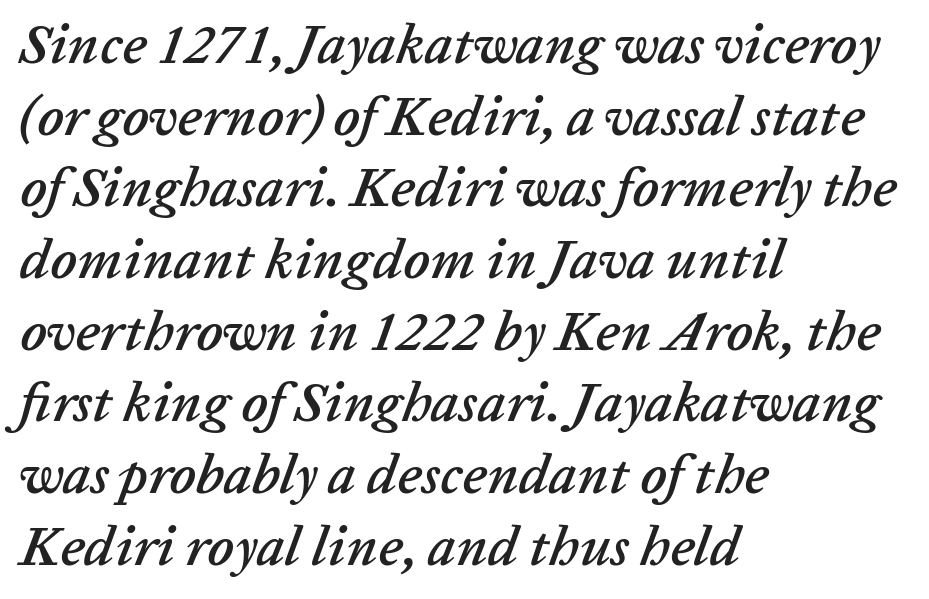
Q: Is the text italic (slanted)? A: Yes, it leans right by about 20 degrees.
Q: Is the text underlined? A: No.
Q: How is the paragraph aligned? A: Left-aligned.
Q: Is the spacing between letters normal or unusually wide? A: Normal.
Q: Is the spacing between lines tight, normal or loose? A: Normal.
Q: Width (condensed, normal, or wide)? A: Normal.
Q: Stroke contrast? A: Low.
Q: x-height? A: Medium.
Q: Monospaced? A: No.
